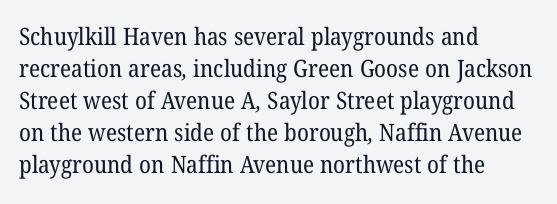
The weight would be labelled regular, book, light, or lighter still. Default kerning and tracking; the words read as compact shapes. The vertical gap from one line to the next is medium. The string is rendered with underlining switched off. Casual observation: everything's shoved over to the left.
